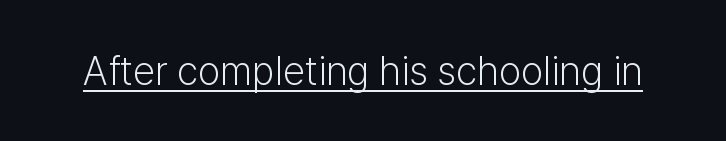
Q: Is the text bold? A: No.
Q: Is the text italic (slanted)? A: No, it is upright.
Q: Is the typeface a serif or a sans-serif typeface? A: Sans-serif.
Q: Is the text underlined? A: Yes.
Q: Is the spacing between letters normal or unusually wide? A: Normal.
Q: Width (condensed, normal, or wide)? A: Normal.
Q: Stroke contrast? A: Low.
Q: x-height? A: Medium.
Q: Monospaced? A: No.
